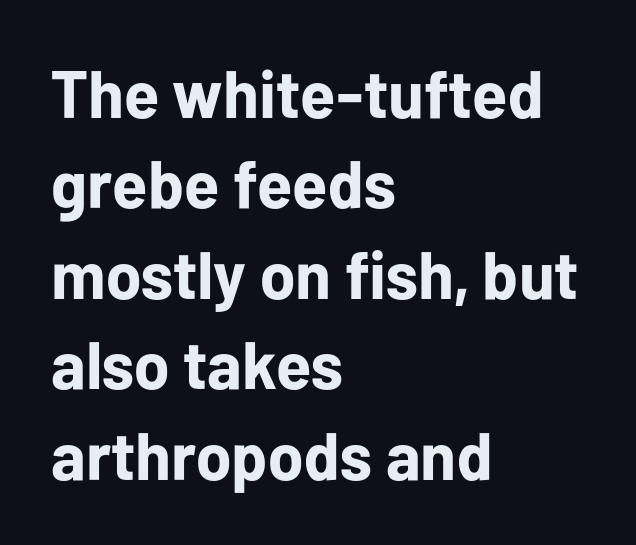
The image shows 67 px bold sans-serif type, upright; set left-aligned, normal line spacing (1.35x), normal letter spacing, not underlined; low stroke contrast and a medium x-height.
